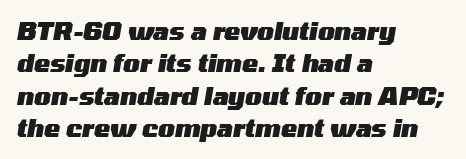
{"italic": "yes", "lean": "right", "slant_degrees": 10, "bold": "yes", "underline": "no", "align": "left", "line_spacing": "normal", "line_spacing_ratio": 1.35, "letter_spacing": "normal", "letter_spacing_em": 0.0, "glyph_px": 24}
